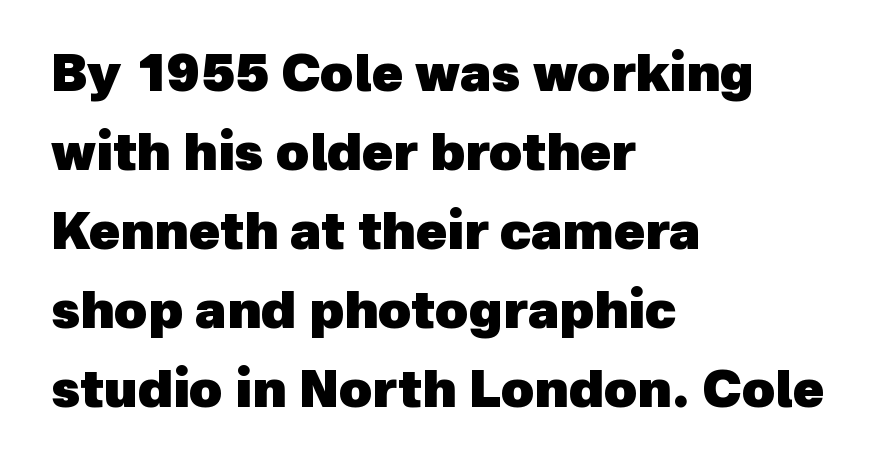
Q: Is the text bold? A: Yes.
Q: Is the typeface a serif or a sans-serif typeface? A: Sans-serif.
Q: Is the text underlined? A: No.
Q: How is the paragraph aligned? A: Left-aligned.
Q: Is the spacing between letters normal or unusually wide? A: Normal.
Q: Is the spacing between lines tight, normal or loose? A: Normal.
Q: Width (condensed, normal, or wide)? A: Normal.
Q: x-height? A: Medium.
Q: Monospaced? A: No.
